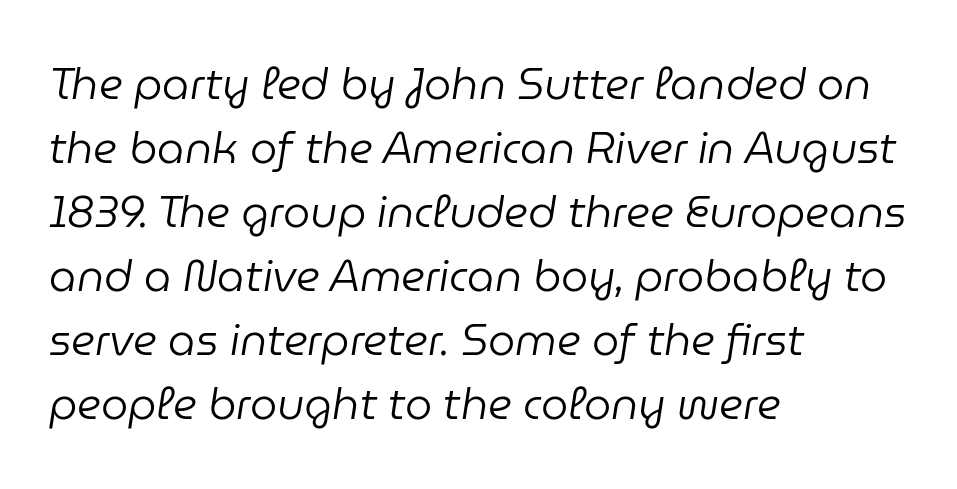
Q: Is the text bold? A: No.
Q: Is the text italic (slanted)? A: Yes, it leans right by about 9 degrees.
Q: Is the text underlined? A: No.
Q: How is the paragraph aligned? A: Left-aligned.
Q: Is the spacing between letters normal or unusually wide? A: Normal.
Q: Is the spacing between lines tight, normal or loose? A: Normal.
Q: Width (condensed, normal, or wide)? A: Normal.
Q: Stroke contrast? A: Low.
Q: x-height? A: Medium.
Q: Monospaced? A: No.
